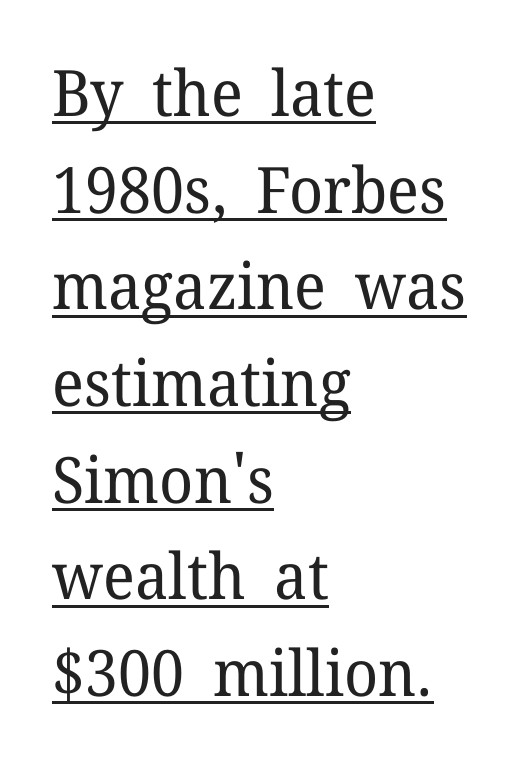
Q: Is the text bold? A: No.
Q: Is the text italic (slanted)? A: No, it is upright.
Q: Is the typeface a serif or a sans-serif typeface? A: Serif.
Q: Is the text underlined? A: Yes.
Q: How is the paragraph aligned? A: Left-aligned.
Q: Is the spacing between letters normal or unusually wide? A: Normal.
Q: Is the spacing between lines tight, normal or loose? A: Normal.
Q: Width (condensed, normal, or wide)? A: Normal.
Q: Stroke contrast? A: Low.
Q: x-height? A: Medium.
Q: Monospaced? A: No.
